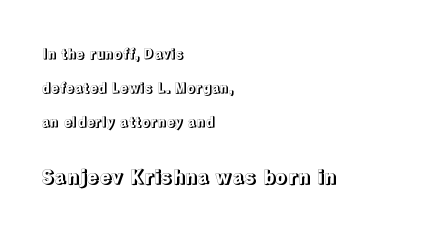
The image shows 20 px text type, upright; set left-aligned, loose line spacing (2.43x), normal letter spacing, not underlined; the second (bottom) block is 1.43x larger.
